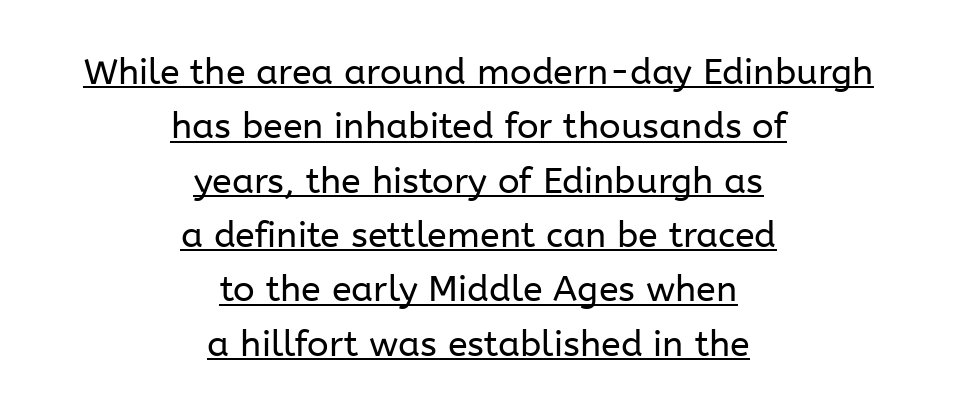
{"serif": "no", "italic": "no", "bold": "no", "weight": "regular", "width": "normal", "stroke_contrast": "low", "x_height": "medium", "monospaced": "no", "underline": "yes", "align": "center", "line_spacing": "normal", "line_spacing_ratio": 1.51, "letter_spacing": "normal", "letter_spacing_em": 0.0, "glyph_px": 36}
